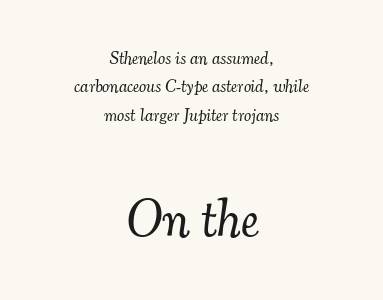
Q: Is the text bold? A: No.
Q: Is the text italic (slanted)? A: Yes, it leans right by about 7 degrees.
Q: Is the typeface a serif or a sans-serif typeface? A: Serif.
Q: Is the text underlined? A: No.
Q: How is the paragraph aligned? A: Centered.
Q: Is the spacing between letters normal or unusually wide? A: Normal.
Q: Is the spacing between lines tight, normal or loose? A: Normal.
Q: Which block of text is set in a larger size, the first (top) or the second (bottom)? A: The second (bottom) one.
Q: Width (condensed, normal, or wide)? A: Normal.
Q: Stroke contrast? A: Medium.
Q: x-height? A: Small.
Q: Monospaced? A: No.
